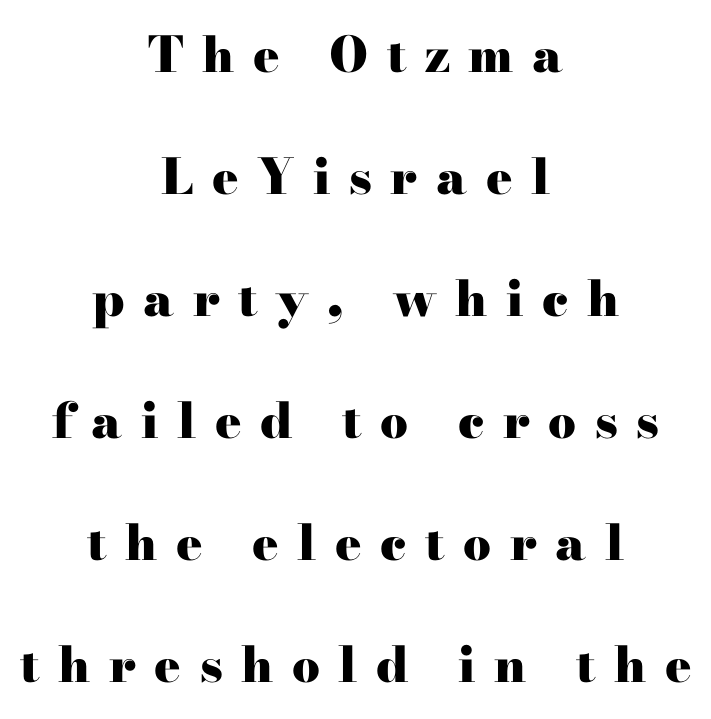
{"serif": "yes", "italic": "no", "bold": "yes", "weight": "heavy", "width": "wide", "stroke_contrast": "high", "x_height": "small", "monospaced": "no", "underline": "no", "align": "center", "line_spacing": "loose", "line_spacing_ratio": 2.49, "letter_spacing": "wide", "letter_spacing_em": 0.38, "glyph_px": 49}
